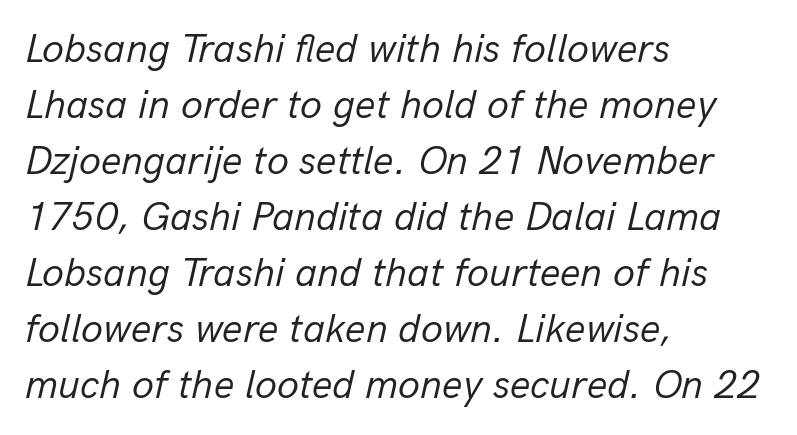
{"italic": "yes", "lean": "right", "slant_degrees": 13, "bold": "no", "weight": "regular", "width": "normal", "stroke_contrast": "low", "x_height": "medium", "monospaced": "no", "underline": "no", "align": "left", "line_spacing": "normal", "line_spacing_ratio": 1.4, "letter_spacing": "normal", "letter_spacing_em": 0.0, "glyph_px": 40}
